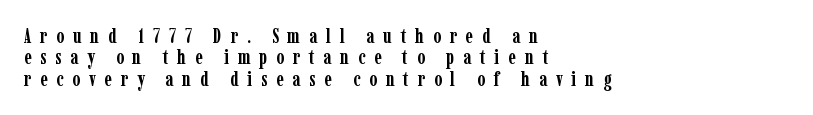
The image shows 20 px bold type, upright; set left-aligned, tight line spacing (1.07x), unusually wide letter spacing (+0.44 em), not underlined.
